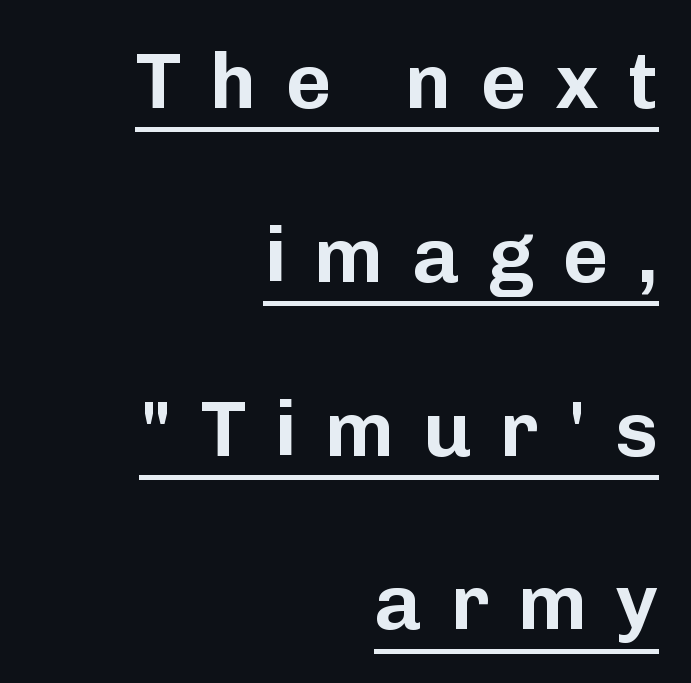
The image shows 79 px sans-serif type, upright; set right-aligned, loose line spacing (2.2x), unusually wide letter spacing (+0.36 em), underlined; low stroke contrast and a medium x-height.
